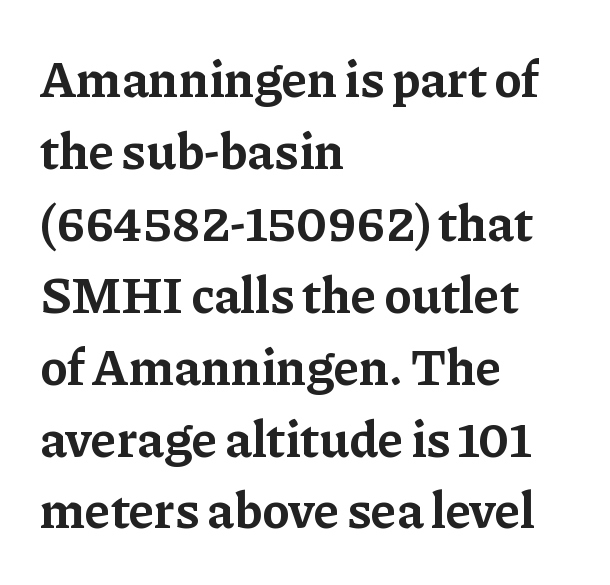
{"serif": "yes", "italic": "no", "bold": "yes", "weight": "bold", "width": "normal", "stroke_contrast": "low", "x_height": "medium", "monospaced": "no", "underline": "no", "align": "left", "line_spacing": "normal", "line_spacing_ratio": 1.41, "letter_spacing": "normal", "letter_spacing_em": 0.0, "glyph_px": 51}
